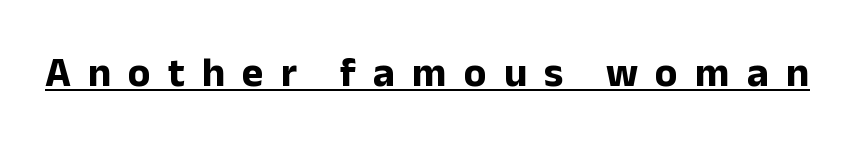
This is heavy type, rendered in bold. These lines have a slow, spaced-out rhythm from letter to letter. The rendering uses natural spacing where letterforms have individual widths. A typesetter would label this face a sans.
